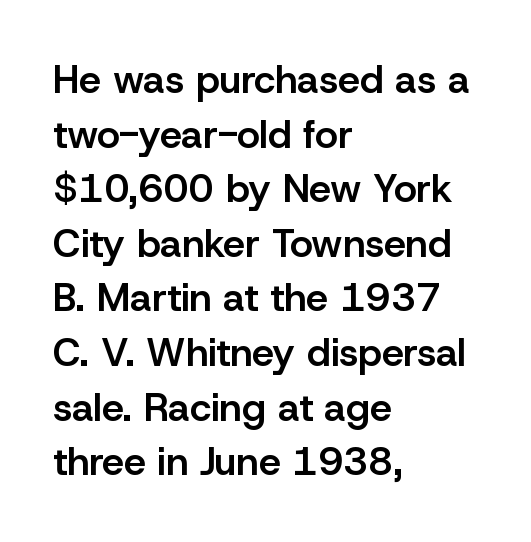
The image shows 39 px semibold sans-serif type, upright; set left-aligned, normal line spacing (1.4x), normal letter spacing, not underlined; low stroke contrast and a medium x-height.
